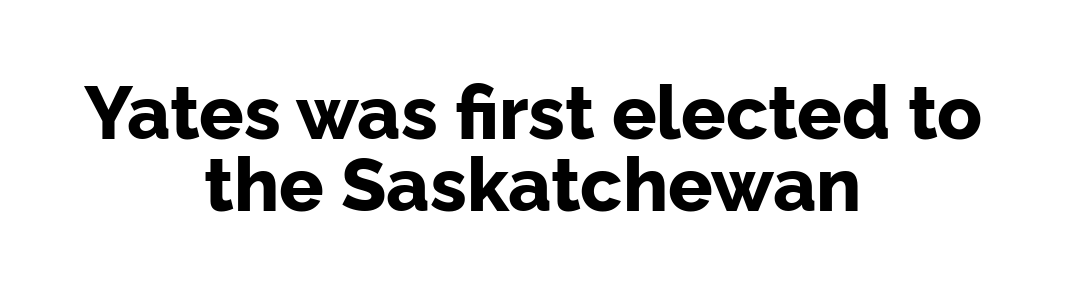
Q: Is the text bold? A: Yes.
Q: Is the text italic (slanted)? A: No, it is upright.
Q: Is the typeface a serif or a sans-serif typeface? A: Sans-serif.
Q: Is the text underlined? A: No.
Q: How is the paragraph aligned? A: Centered.
Q: Is the spacing between letters normal or unusually wide? A: Normal.
Q: Is the spacing between lines tight, normal or loose? A: Tight.
Q: Width (condensed, normal, or wide)? A: Normal.
Q: Stroke contrast? A: Low.
Q: x-height? A: Medium.
Q: Monospaced? A: No.
